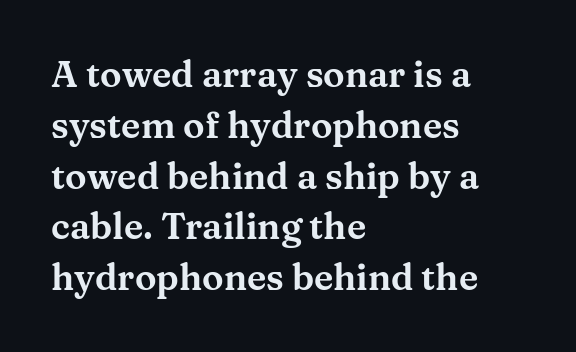
The rendering shows small feet on the letterforms — a serif design. In CSS terms this would be text-align: left. In terms of posture, this sample is upright. How would I describe the line gaps? Plain and ordinary. The passage shown is typed in a proportional face where columns would drift. Underline: absent.
